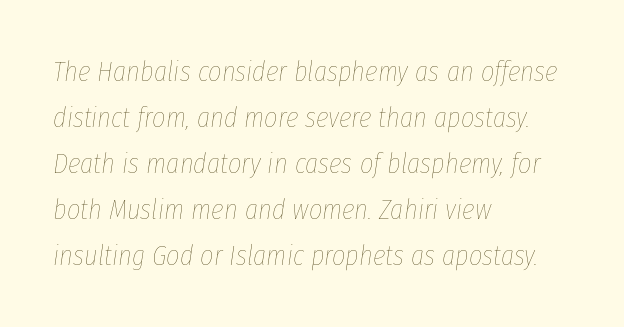
The image shows 29 px thin, condensed type, italic (leaning right); set left-aligned, normal line spacing (1.59x), normal letter spacing, not underlined; low stroke contrast and a medium x-height.
